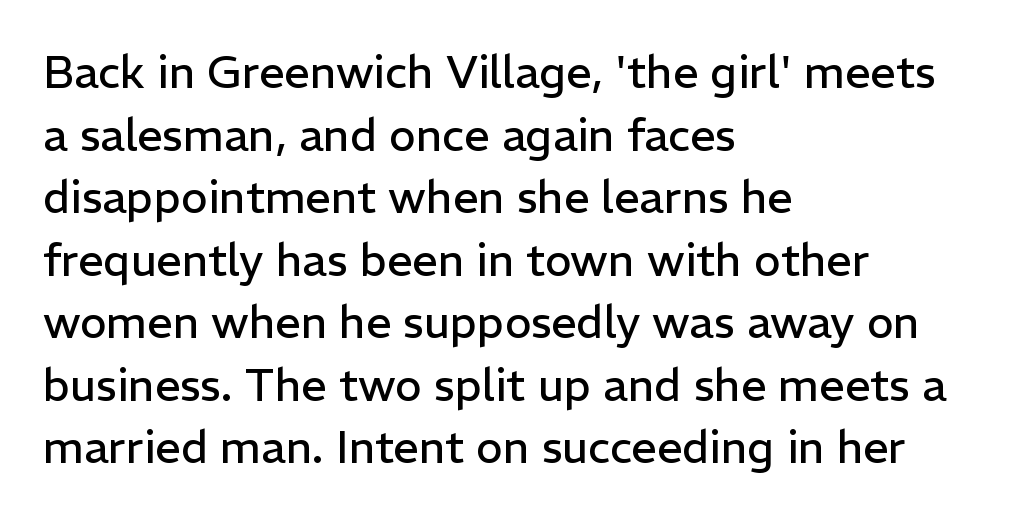
The image shows 45 px regular-weight sans-serif type, upright; set left-aligned, normal line spacing (1.39x), normal letter spacing, not underlined; low stroke contrast and a medium x-height.
